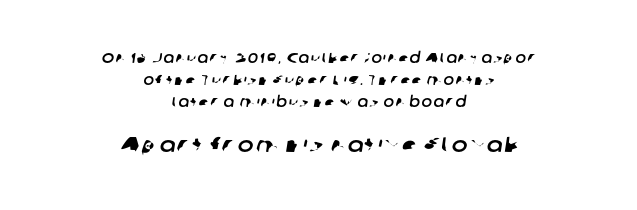
The image shows 21 px text type; set centered, normal line spacing (1.58x), not underlined; the second (bottom) block is 1.5x larger.
